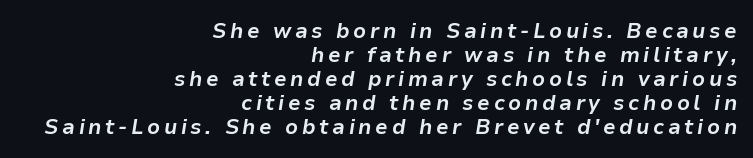
Rendered with sloped, italic letterforms. The area under the type is left untouched. Vertically, the passage feels compressed, each row crowding the next. These lines stack with their right ends in a neat column.
